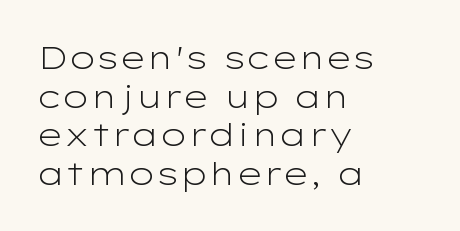
{"serif": "no", "italic": "no", "bold": "no", "weight": "light", "width": "wide", "stroke_contrast": "low", "x_height": "medium", "monospaced": "no", "underline": "no", "align": "left", "line_spacing_ratio": 1.21, "letter_spacing": "normal", "letter_spacing_em": 0.0, "glyph_px": 32}
